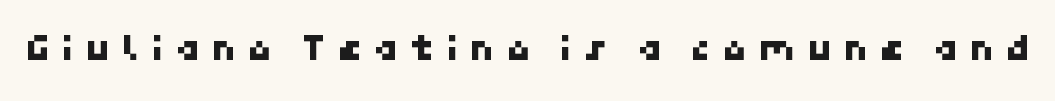
Nobody drew a line under any word here. Look at the bottom of the vertical strokes: they stop flat, with no serifs. Is the letter spacing exaggerated? Yes — the characters are pushed far apart.
